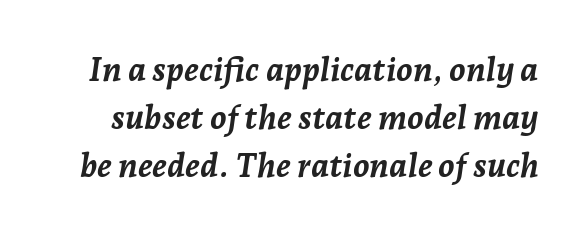
When letters slant like this, we call the style italic. The block of text has a typical density, with ordinary space between rows. Lines of text with bare space underneath. The passage shown is emphatically bold. The rendering uses natural spacing where letterforms have individual widths. Words appear dense and cohesive because spacing is normal.
